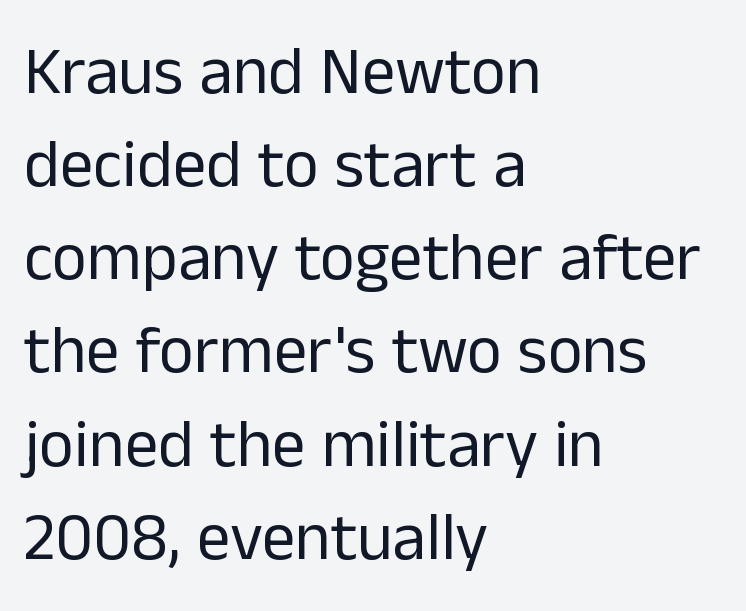
{"serif": "no", "italic": "no", "bold": "no", "weight": "regular", "width": "normal", "stroke_contrast": "low", "x_height": "medium", "monospaced": "no", "underline": "no", "align": "left", "line_spacing": "normal", "line_spacing_ratio": 1.39, "letter_spacing": "normal", "letter_spacing_em": 0.0, "glyph_px": 67}
